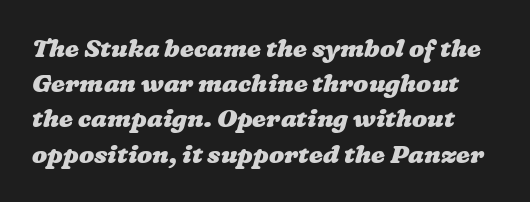
{"bold": "yes", "underline": "no", "line_spacing": "normal", "line_spacing_ratio": 1.41, "letter_spacing": "normal", "letter_spacing_em": 0.0, "glyph_px": 25}
